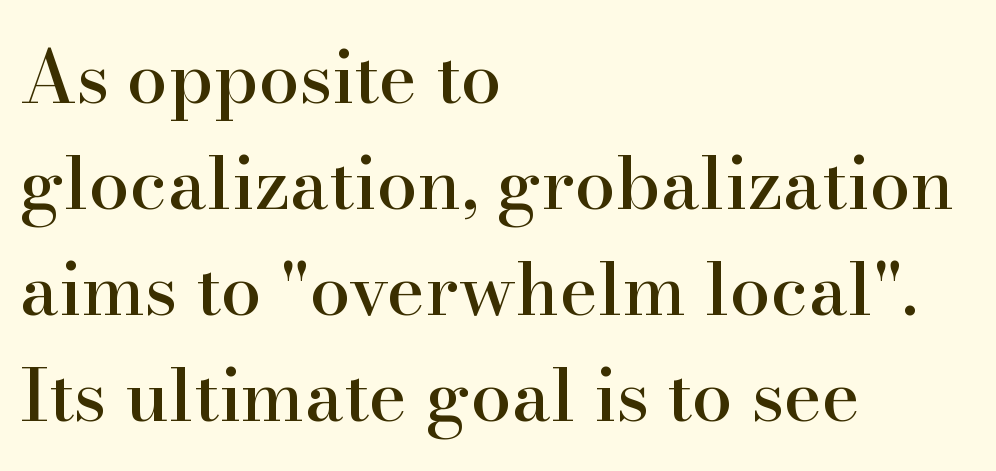
Q: Is the text italic (slanted)? A: No, it is upright.
Q: Is the typeface a serif or a sans-serif typeface? A: Serif.
Q: Is the text underlined? A: No.
Q: How is the paragraph aligned? A: Left-aligned.
Q: Is the spacing between letters normal or unusually wide? A: Normal.
Q: Is the spacing between lines tight, normal or loose? A: Normal.
Q: Width (condensed, normal, or wide)? A: Normal.
Q: Stroke contrast? A: High.
Q: x-height? A: Small.
Q: Monospaced? A: No.
